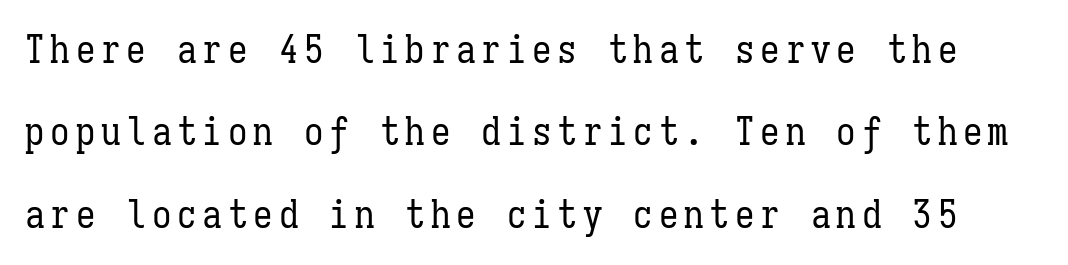
The image shows 39 px regular-weight, condensed type, upright, monospaced; set loose line spacing (2.11x), not underlined; low stroke contrast and a medium x-height.
